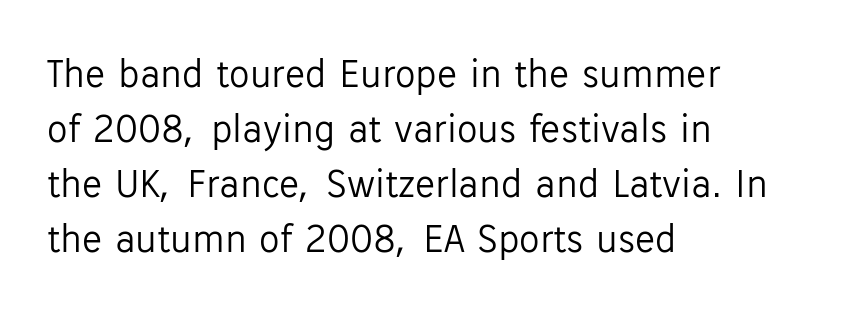
Q: Is the text bold? A: No.
Q: Is the text italic (slanted)? A: No, it is upright.
Q: Is the typeface a serif or a sans-serif typeface? A: Sans-serif.
Q: Is the text underlined? A: No.
Q: How is the paragraph aligned? A: Left-aligned.
Q: Is the spacing between letters normal or unusually wide? A: Normal.
Q: Is the spacing between lines tight, normal or loose? A: Normal.
Q: Width (condensed, normal, or wide)? A: Normal.
Q: Stroke contrast? A: Low.
Q: x-height? A: Medium.
Q: Monospaced? A: No.
